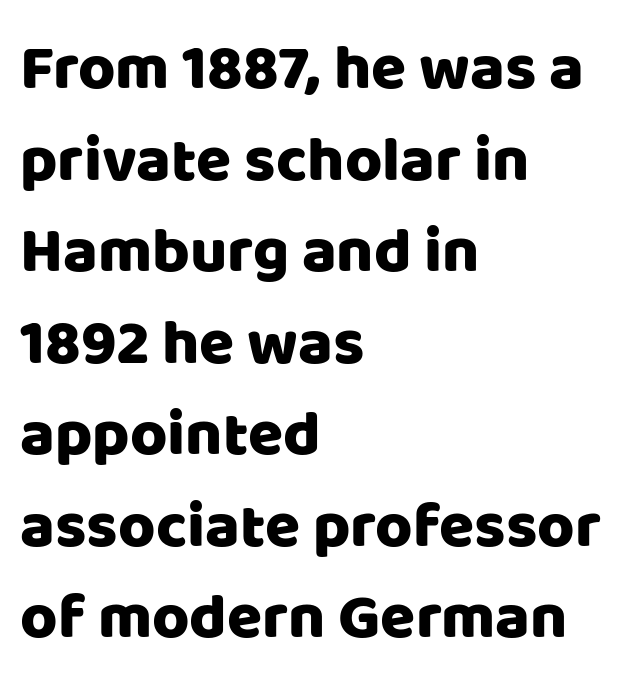
Q: Is the text italic (slanted)? A: No, it is upright.
Q: Is the typeface a serif or a sans-serif typeface? A: Sans-serif.
Q: Is the text underlined? A: No.
Q: How is the paragraph aligned? A: Left-aligned.
Q: Is the spacing between letters normal or unusually wide? A: Normal.
Q: Is the spacing between lines tight, normal or loose? A: Normal.
Q: Width (condensed, normal, or wide)? A: Normal.
Q: Stroke contrast? A: Low.
Q: x-height? A: Large.
Q: Monospaced? A: No.
